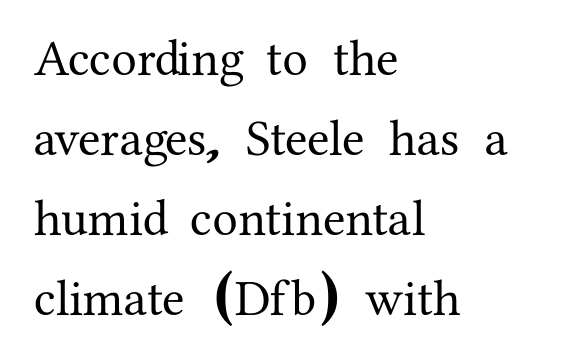
Q: Is the text italic (slanted)? A: No, it is upright.
Q: Is the typeface a serif or a sans-serif typeface? A: Serif.
Q: Is the text underlined? A: No.
Q: How is the paragraph aligned? A: Left-aligned.
Q: Is the spacing between letters normal or unusually wide? A: Normal.
Q: Is the spacing between lines tight, normal or loose? A: Normal.
Q: Width (condensed, normal, or wide)? A: Normal.
Q: Stroke contrast? A: Medium.
Q: x-height? A: Medium.
Q: Monospaced? A: No.
